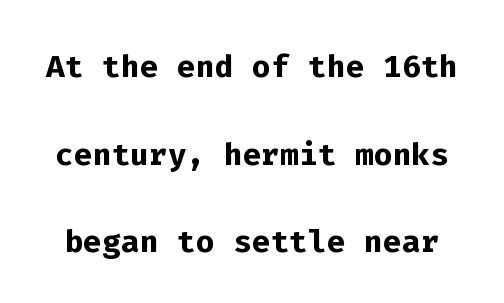
Bare-footed words on every line. In terms of letterform style, serifs are entirely absent. The gaps between neighbouring characters are ordinary and unremarkable. Is the type bold? Yes — the strokes are clearly thick and heavy. The typography opts for an upright posture over an oblique one.
